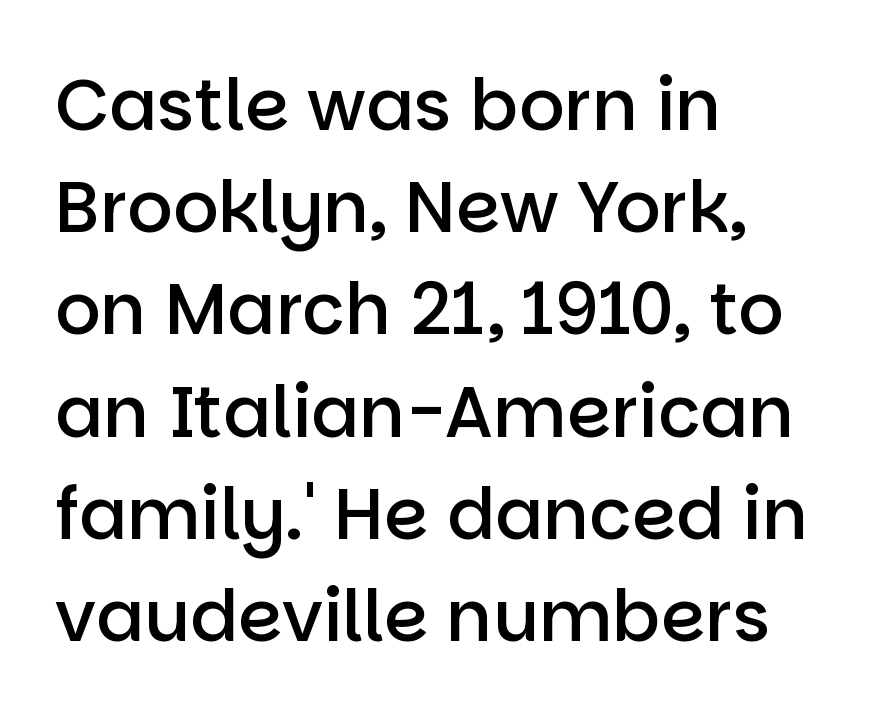
Q: Is the text bold? A: Semi-bold.
Q: Is the text italic (slanted)? A: No, it is upright.
Q: Is the typeface a serif or a sans-serif typeface? A: Sans-serif.
Q: Is the text underlined? A: No.
Q: How is the paragraph aligned? A: Left-aligned.
Q: Is the spacing between letters normal or unusually wide? A: Normal.
Q: Is the spacing between lines tight, normal or loose? A: Normal.
Q: Width (condensed, normal, or wide)? A: Normal.
Q: Stroke contrast? A: Low.
Q: x-height? A: Large.
Q: Monospaced? A: No.
